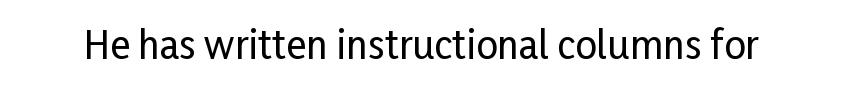
The image shows 38 px condensed sans-serif type, upright; set normal letter spacing, not underlined; low stroke contrast and a medium x-height.
